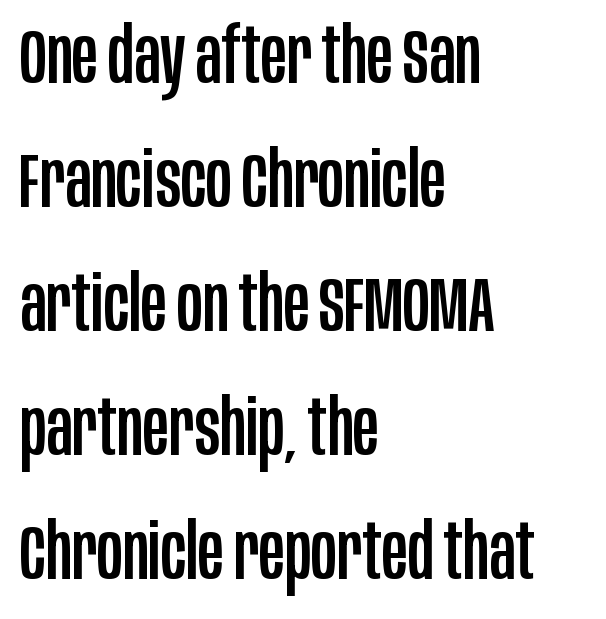
{"serif": "no", "italic": "no", "width": "condensed", "stroke_contrast": "low", "x_height": "large", "monospaced": "no", "underline": "no", "align": "left", "line_spacing": "normal", "line_spacing_ratio": 1.59, "letter_spacing": "normal", "letter_spacing_em": 0.0, "glyph_px": 78}
